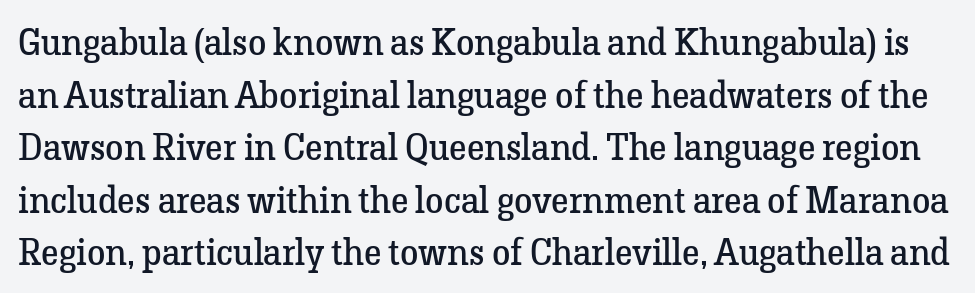
The image shows 37 px regular-weight serif type, upright; set normal line spacing (1.42x), normal letter spacing, not underlined; low stroke contrast and a medium x-height.
